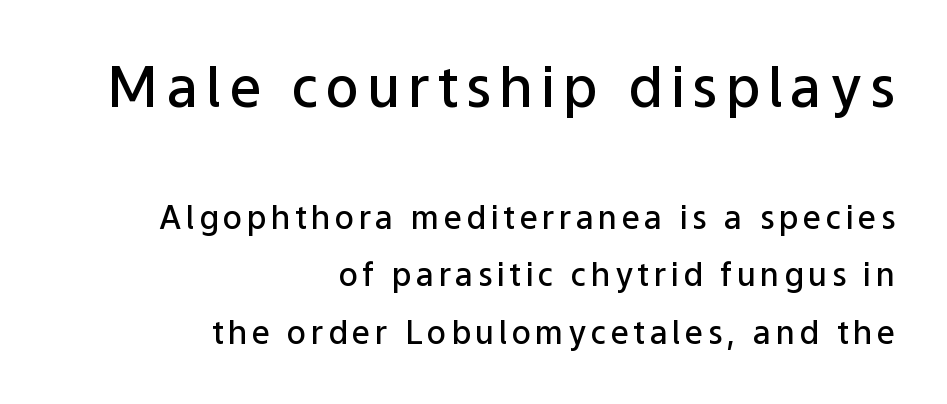
The image shows 56 px semibold sans-serif type, upright; set right-aligned, line spacing 1.8x, not underlined; the first (top) block is 1.75x larger; low stroke contrast and a medium x-height.
